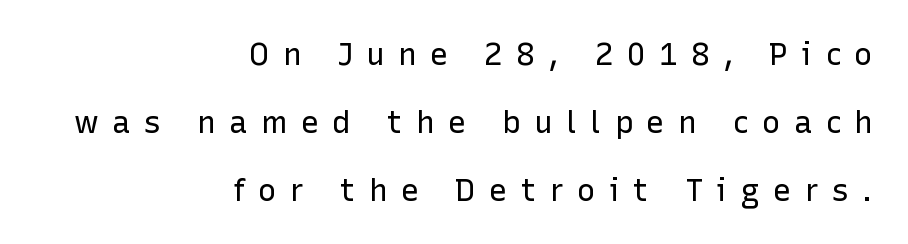
{"serif": "no", "italic": "no", "bold": "no", "weight": "regular", "width": "normal", "stroke_contrast": "low", "x_height": "medium", "monospaced": "no", "underline": "no", "align": "right", "line_spacing": "loose", "line_spacing_ratio": 2.19, "letter_spacing": "wide", "letter_spacing_em": 0.43, "glyph_px": 31}
